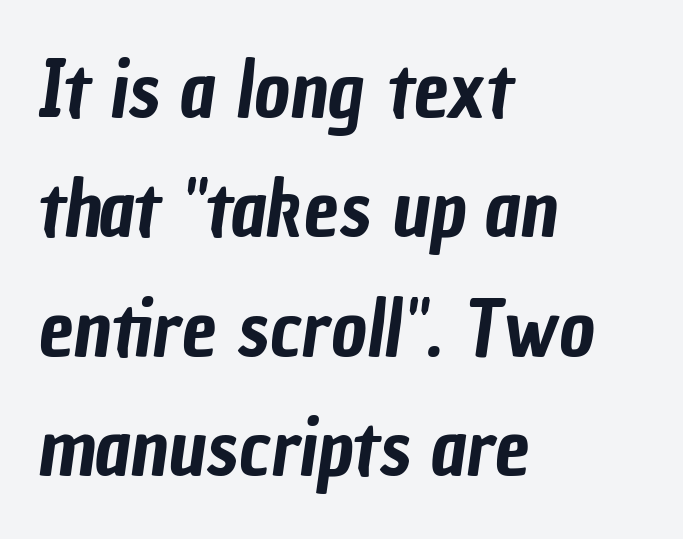
Q: Is the typeface a serif or a sans-serif typeface? A: Sans-serif.
Q: Is the text underlined? A: No.
Q: How is the paragraph aligned? A: Left-aligned.
Q: Is the spacing between letters normal or unusually wide? A: Normal.
Q: Is the spacing between lines tight, normal or loose? A: Normal.
Q: Width (condensed, normal, or wide)? A: Condensed.
Q: Stroke contrast? A: Low.
Q: x-height? A: Medium.
Q: Monospaced? A: No.
